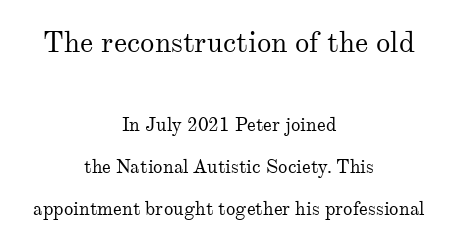
{"serif": "yes", "italic": "no", "bold": "no", "weight": "regular", "width": "normal", "stroke_contrast": "medium", "x_height": "small", "monospaced": "no", "underline": "no", "align": "center", "line_spacing": "loose", "line_spacing_ratio": 2.2, "letter_spacing": "normal", "letter_spacing_em": 0.0, "larger_block": "first", "size_ratio": 1.53, "glyph_px": 29}
